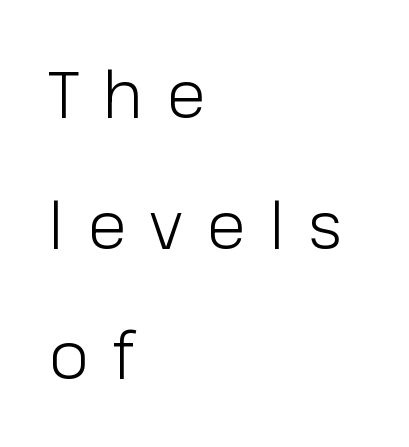
Spacing verdict: proportional, widths tailored to each character. The baseline area is clear. Observe the absence of serifs on each vertical stroke in this sample. Posture: vertical. The ragged edge is on the right, which tells us the setting is flush left. The lines are spread far apart with generous leading.
